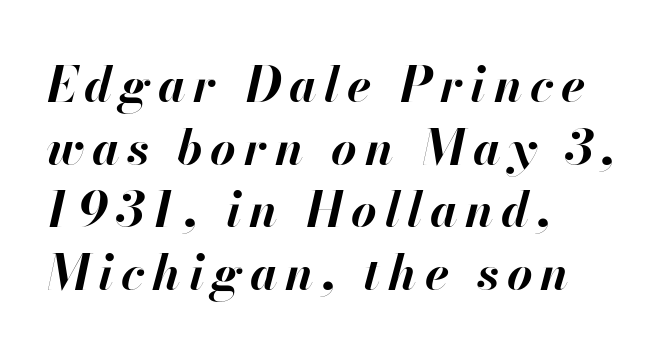
The rendering uses natural spacing where letterforms have individual widths. Each new line begins a customary step beneath the previous one. Visually the block forms a straight wall on the left and a jagged coastline on the right. You can tell it's italic because the verticals aren't actually vertical. Letters rest on an invisible, unmarked baseline.
